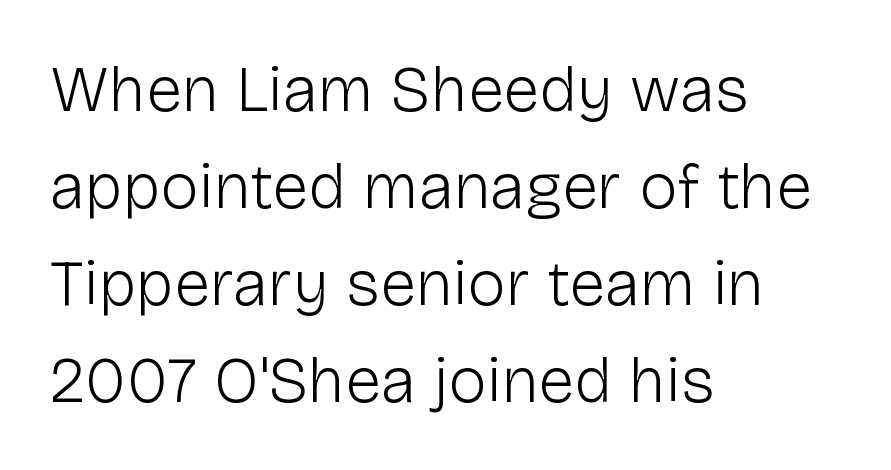
Q: Is the text bold? A: No.
Q: Is the text italic (slanted)? A: No, it is upright.
Q: Is the typeface a serif or a sans-serif typeface? A: Sans-serif.
Q: Is the text underlined? A: No.
Q: How is the paragraph aligned? A: Left-aligned.
Q: Is the spacing between letters normal or unusually wide? A: Normal.
Q: Is the spacing between lines tight, normal or loose? A: Normal.
Q: Width (condensed, normal, or wide)? A: Normal.
Q: Stroke contrast? A: Low.
Q: x-height? A: Medium.
Q: Monospaced? A: No.
